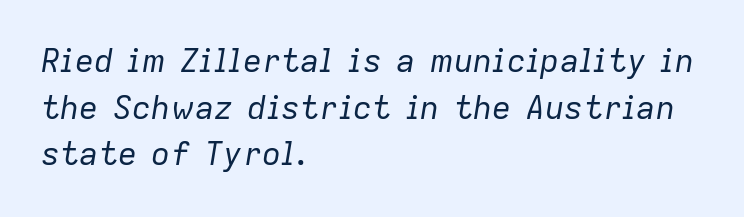
These lines were composed using italics. Think of a printed novel: that variable character pitch is what you see here. Vertical spacing — default. Each word holds together tightly as a unit, with standard inter-letter gaps.
